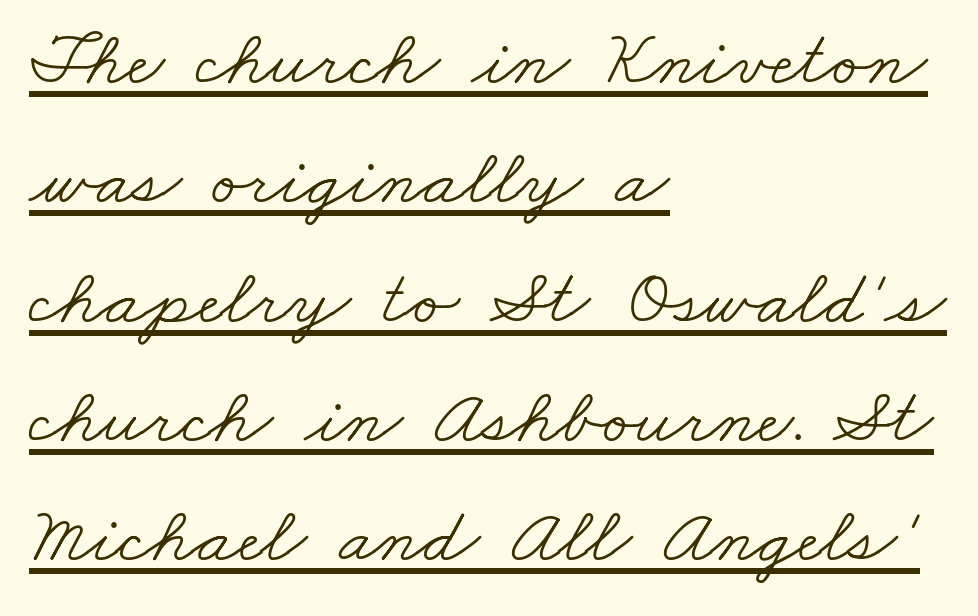
{"serif": "yes", "bold": "no", "weight": "light", "width": "wide", "stroke_contrast": "low", "x_height": "small", "monospaced": "no", "underline": "yes", "align": "left", "line_spacing": "normal", "line_spacing_ratio": 1.51, "letter_spacing": "normal", "letter_spacing_em": 0.0, "glyph_px": 79}
